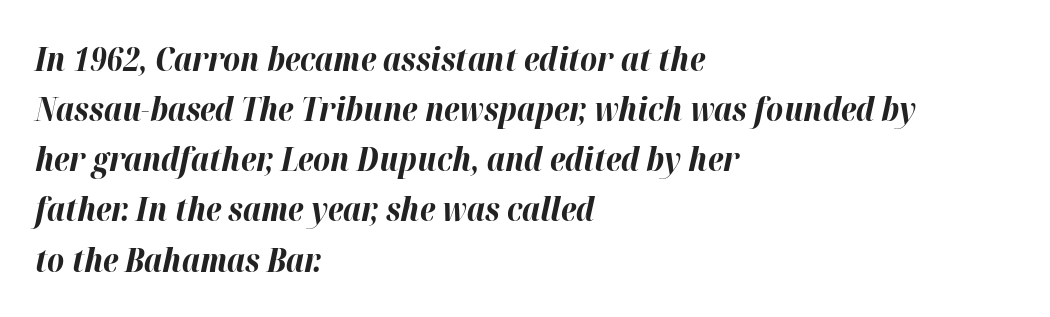
The image shows 33 px bold type, italic (leaning right); set left-aligned, normal line spacing (1.52x), normal letter spacing, not underlined; high stroke contrast and a medium x-height.
